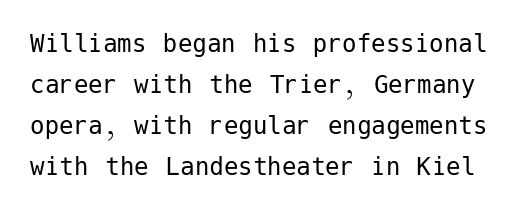
The image shows 29 px regular-weight sans-serif type, upright; set normal line spacing (1.41x), normal letter spacing, not underlined; low stroke contrast and a medium x-height.
